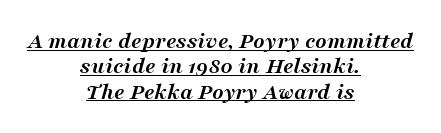
The gaps between neighbouring characters are ordinary and unremarkable. The rag falls on both sides of this text block equally. These lines huddle together more closely than default settings would place them. The typesetter has applied underlining to the passage shown. Each glyph is drawn with heavy, bold strokes. Every character sits at an angle, as italics do.
